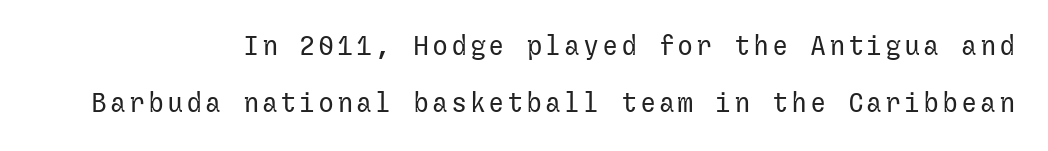
It's the straight-up-and-down kind of type. Each new line begins a long way beneath the previous one. The strokes are not fattened; the text isn't bold. Glance below the letters and you will spot only blank space.
